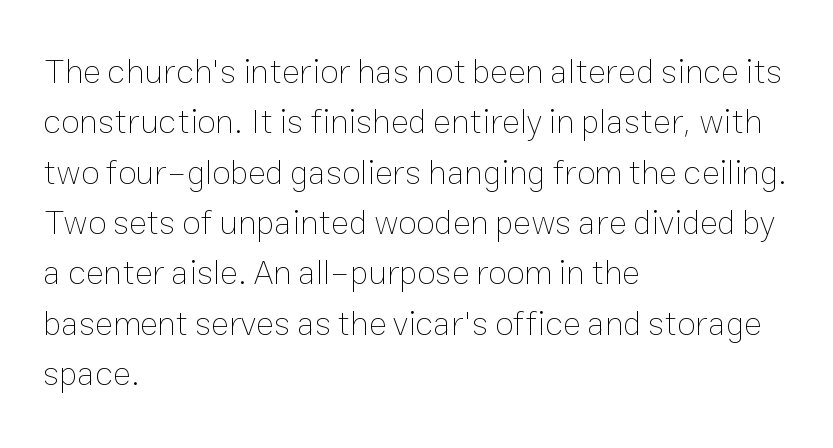
{"italic": "no", "bold": "no", "weight": "thin", "width": "normal", "stroke_contrast": "low", "x_height": "medium", "monospaced": "no", "underline": "no", "align": "left", "line_spacing": "normal", "line_spacing_ratio": 1.48, "letter_spacing": "normal", "letter_spacing_em": 0.0, "glyph_px": 34}
